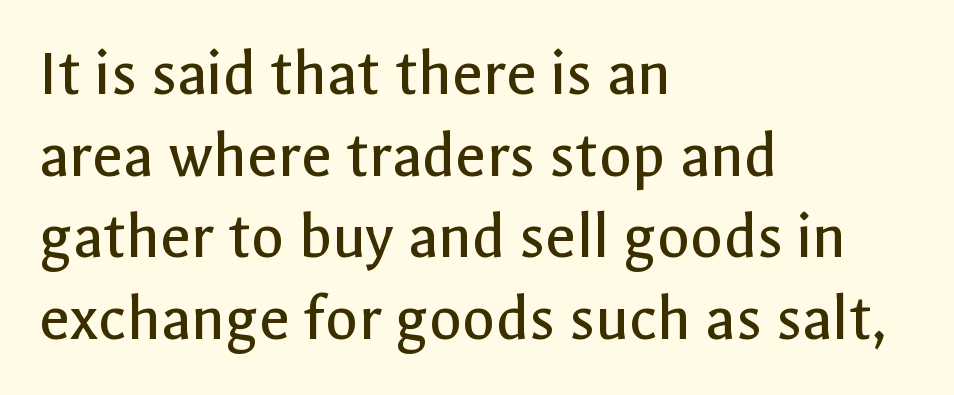
Alignment: flush left. No italicization has been applied; the sample stays upright. Compared with a typical body face, this is equally light or lighter still. Proportional: the letters do not fall into vertical columns. The space directly below the letters is spotless. The passage shown has conventional tracking throughout.
